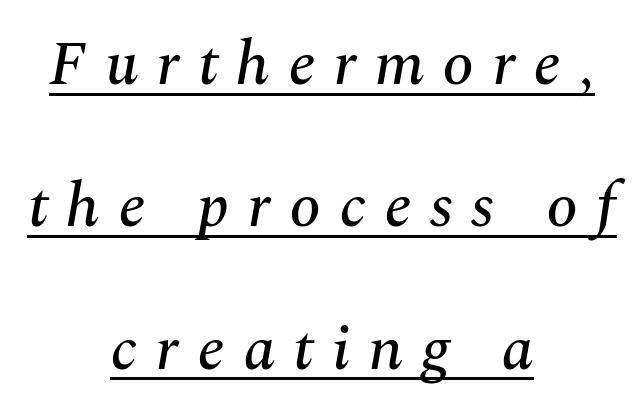
{"serif": "yes", "italic": "yes", "lean": "right", "slant_degrees": 10, "width": "normal", "stroke_contrast": "medium", "x_height": "medium", "monospaced": "no", "underline": "yes", "align": "center", "line_spacing": "loose", "line_spacing_ratio": 2.26, "letter_spacing": "wide", "letter_spacing_em": 0.29, "glyph_px": 63}
